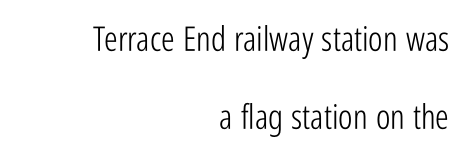
Q: Is the text bold? A: No.
Q: Is the text italic (slanted)? A: No, it is upright.
Q: Is the typeface a serif or a sans-serif typeface? A: Sans-serif.
Q: Is the text underlined? A: No.
Q: How is the paragraph aligned? A: Right-aligned.
Q: Is the spacing between letters normal or unusually wide? A: Normal.
Q: Is the spacing between lines tight, normal or loose? A: Loose.
Q: Width (condensed, normal, or wide)? A: Condensed.
Q: Stroke contrast? A: Low.
Q: x-height? A: Medium.
Q: Monospaced? A: No.
